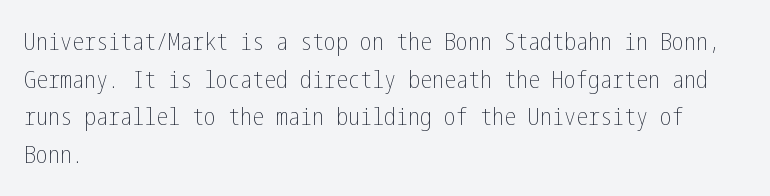
The setting favours the left margin, as ordinary paragraphs usually do. The face looks like a standard text weight, possibly lighter. Each row of text sits above clean, open space. Posture: straight, roman, zero tilt.
